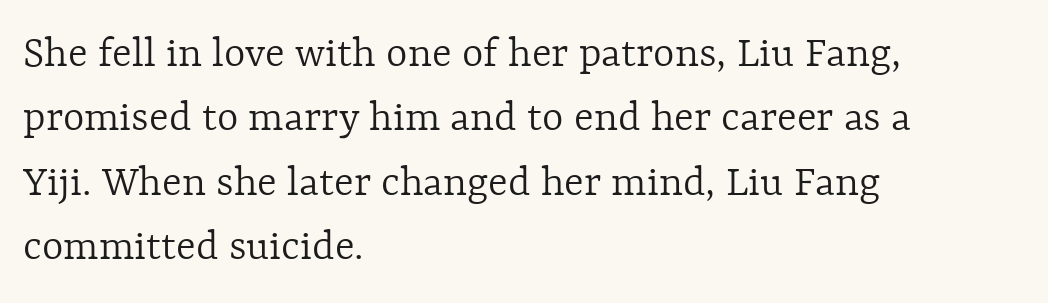
{"italic": "no", "bold": "no", "weight": "light", "width": "normal", "x_height": "medium", "monospaced": "no", "underline": "no", "align": "left", "line_spacing": "normal", "line_spacing_ratio": 1.4, "letter_spacing": "normal", "letter_spacing_em": 0.0, "glyph_px": 46}
